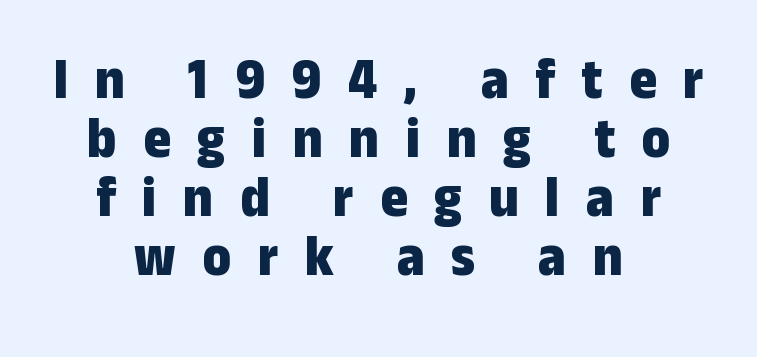
{"serif": "no", "italic": "no", "bold": "yes", "weight": "bold", "width": "condensed", "stroke_contrast": "low", "x_height": "medium", "monospaced": "no", "underline": "no", "align": "center", "line_spacing": "tight", "line_spacing_ratio": 1.0, "letter_spacing": "wide", "letter_spacing_em": 0.45, "glyph_px": 59}
